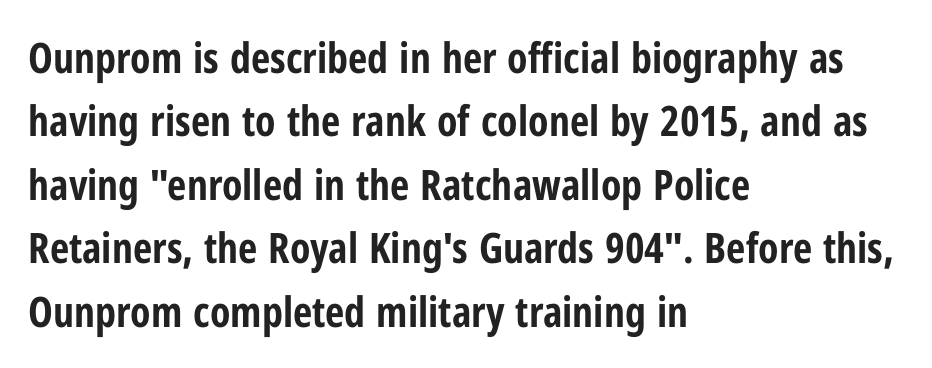
Is this a fixed-width face? No — the glyphs have proportional, varying widths. Heft: maximum for text — a bold. One glance says typical: line gaps are just what's usual. The characters display no serif detailing; their extremities are plain. Line starts are locked; line ends wander.
